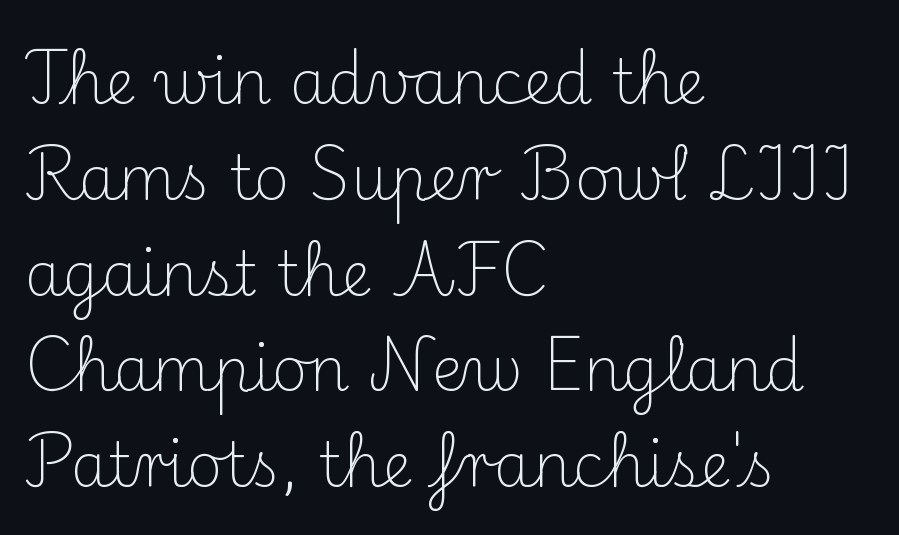
{"serif": "yes", "italic": "no", "bold": "no", "weight": "light", "width": "normal", "stroke_contrast": "medium", "x_height": "small", "monospaced": "no", "underline": "no", "align": "left", "line_spacing": "normal", "line_spacing_ratio": 1.57, "letter_spacing": "normal", "letter_spacing_em": 0.0, "glyph_px": 61}
